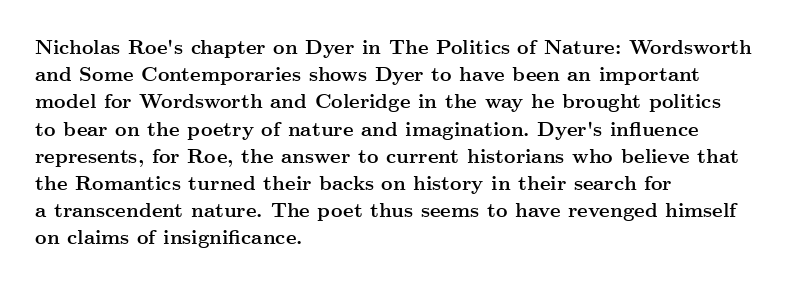
The image shows 20 px bold type, upright; set left-aligned, normal line spacing (1.36x), normal letter spacing, not underlined.
